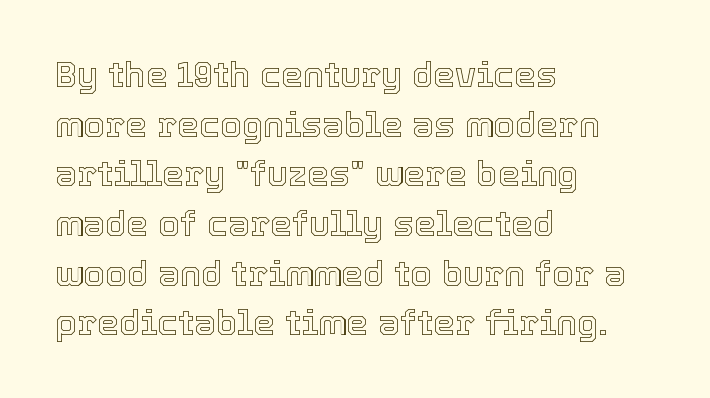
The image shows 35 px text type, upright; set left-aligned, normal line spacing (1.42x), normal letter spacing, not underlined; a medium x-height.
